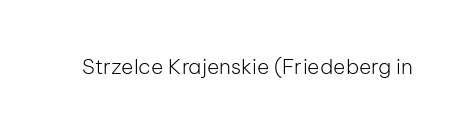
The passage shown is not underscored anywhere. The font's upright variant was chosen for this text. Stems here are at most as thick as an everyday book face. Observe the ordinary spacing: letters are neighbours, not strangers.
